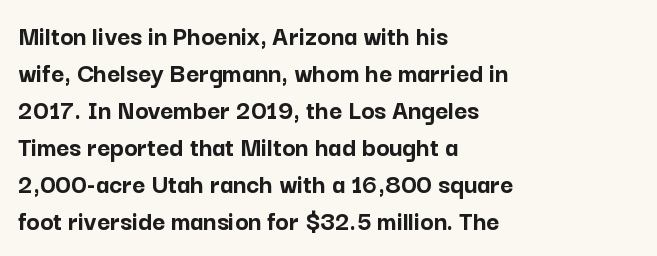
Q: Is the text bold? A: Yes.
Q: Is the text italic (slanted)? A: No, it is upright.
Q: Is the typeface a serif or a sans-serif typeface? A: Sans-serif.
Q: Is the text underlined? A: No.
Q: How is the paragraph aligned? A: Left-aligned.
Q: Is the spacing between letters normal or unusually wide? A: Normal.
Q: Is the spacing between lines tight, normal or loose? A: Normal.
Q: Width (condensed, normal, or wide)? A: Normal.
Q: Stroke contrast? A: Low.
Q: x-height? A: Medium.
Q: Monospaced? A: No.
